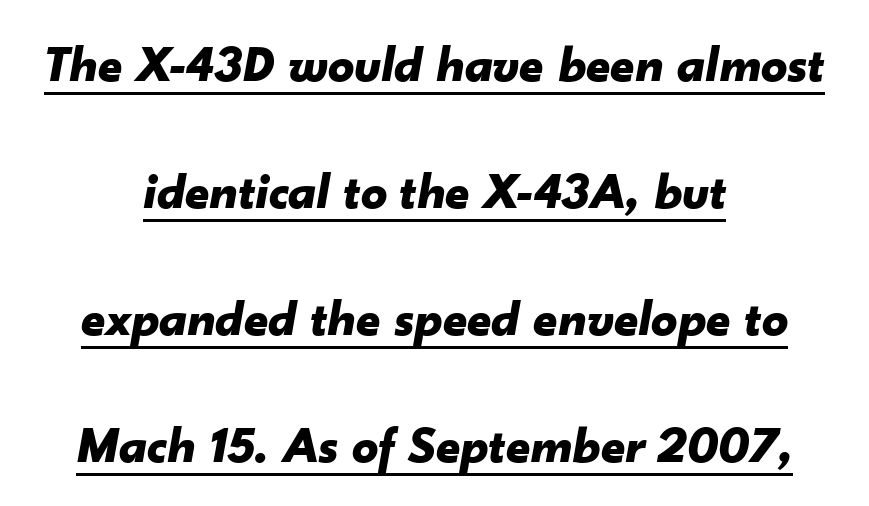
The image shows 52 px bold type, italic (leaning right); set centered, loose line spacing (2.44x), normal letter spacing, underlined; low stroke contrast and a small x-height.
